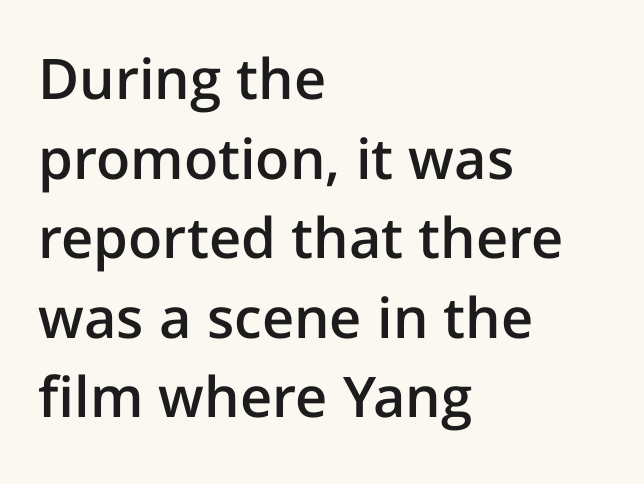
{"serif": "no", "italic": "no", "bold": "semi", "weight": "semibold", "width": "normal", "stroke_contrast": "low", "x_height": "medium", "monospaced": "no", "underline": "no", "align": "left", "line_spacing": "normal", "line_spacing_ratio": 1.42, "letter_spacing": "normal", "letter_spacing_em": 0.0, "glyph_px": 56}
